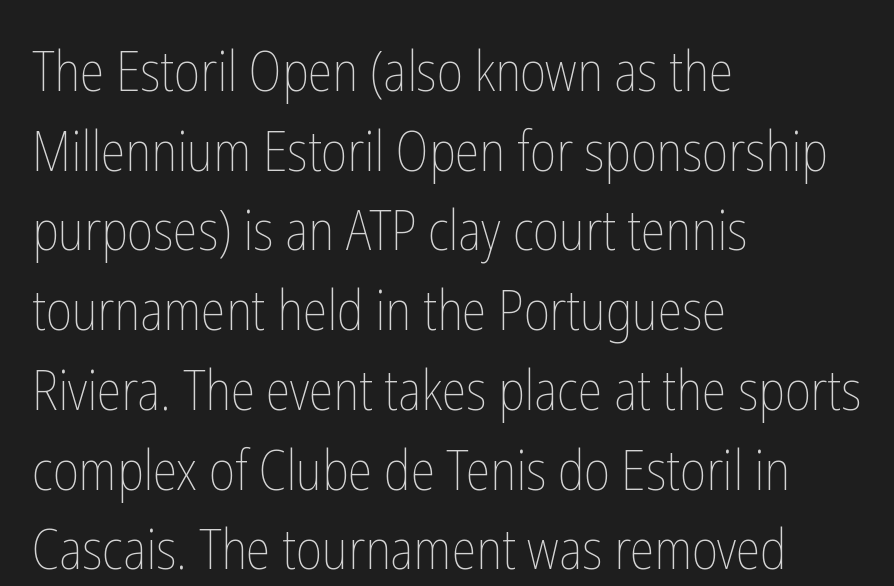
Q: Is the text bold? A: No.
Q: Is the text italic (slanted)? A: No, it is upright.
Q: Is the text underlined? A: No.
Q: How is the paragraph aligned? A: Left-aligned.
Q: Is the spacing between letters normal or unusually wide? A: Normal.
Q: Is the spacing between lines tight, normal or loose? A: Normal.
Q: Width (condensed, normal, or wide)? A: Condensed.
Q: Stroke contrast? A: Low.
Q: x-height? A: Medium.
Q: Monospaced? A: No.
